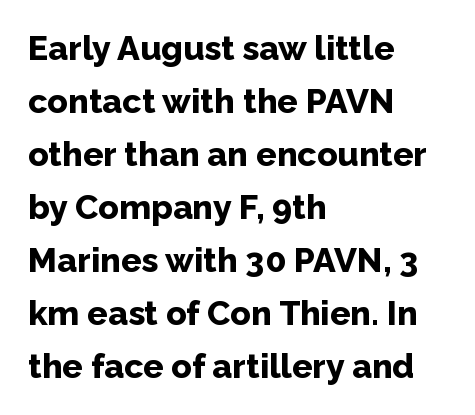
{"serif": "no", "italic": "no", "bold": "yes", "weight": "bold", "width": "normal", "stroke_contrast": "low", "x_height": "medium", "monospaced": "no", "underline": "no", "align": "left", "line_spacing": "normal", "line_spacing_ratio": 1.56, "letter_spacing": "normal", "letter_spacing_em": 0.0, "glyph_px": 34}
